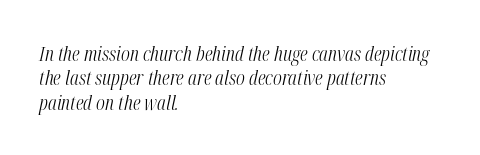
Stroke thickness stays within the range of a standard reading face or lighter. There's an unmistakable incline to the writing here. Spacing between characters is what you'd get straight out of the box. The rag falls on the right side of this text block. Descender tails drop into unmarked territory.
